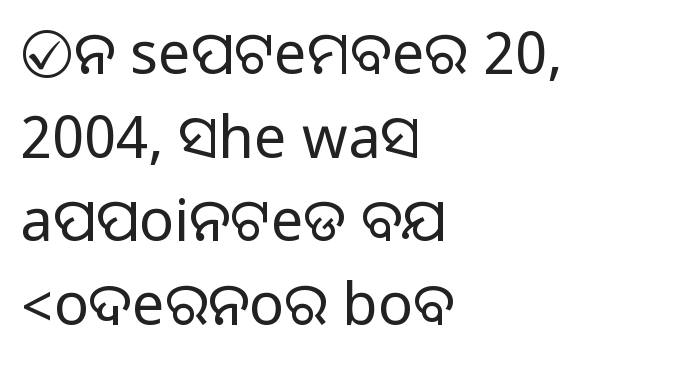
The image shows 58 px sans-serif type, upright; set left-aligned, normal line spacing (1.44x), normal letter spacing, not underlined; medium stroke contrast.
